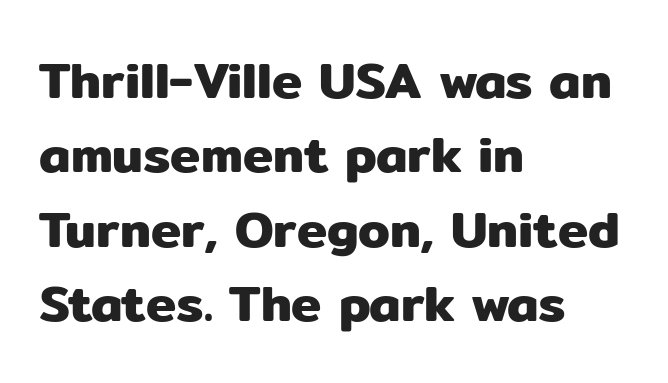
Q: Is the text italic (slanted)? A: No, it is upright.
Q: Is the typeface a serif or a sans-serif typeface? A: Sans-serif.
Q: Is the text underlined? A: No.
Q: How is the paragraph aligned? A: Left-aligned.
Q: Is the spacing between letters normal or unusually wide? A: Normal.
Q: Is the spacing between lines tight, normal or loose? A: Normal.
Q: Width (condensed, normal, or wide)? A: Normal.
Q: Stroke contrast? A: Low.
Q: x-height? A: Medium.
Q: Monospaced? A: No.
